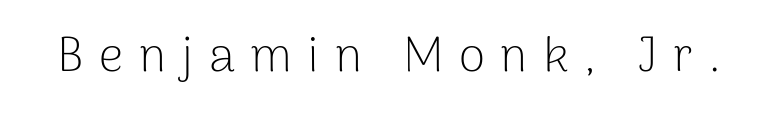
Looks like regular typesetting: each glyph gets only the width it needs. On a weight scale, this lands at 450 or below. Inter-character spacing is expanded well beyond the font's built-in metrics. Ascenders rise straight up at ninety degrees.
